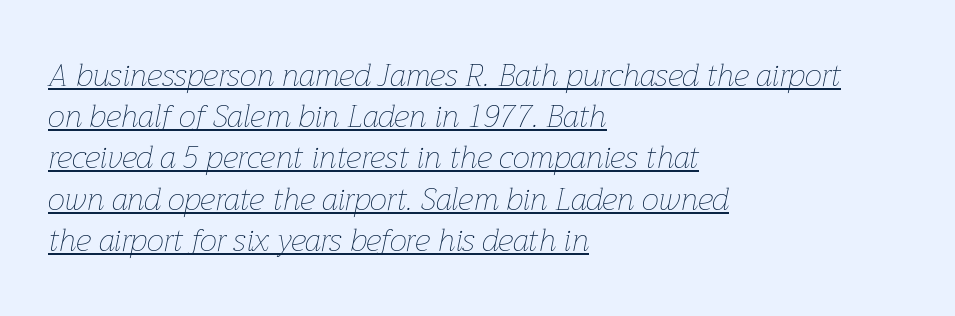
Typeset ragged right — the left edge is the straight one. Spacing between characters is what you'd get straight out of the box. Leading matches the norm, producing a regular column. Stems and bowls with no extra thickness — not bold. The typesetter has applied underlining to the passage shown.
